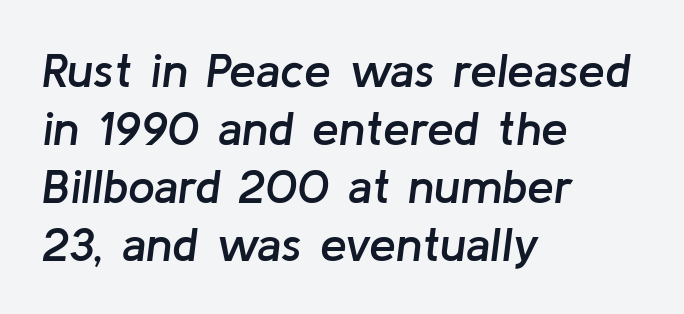
{"italic": "yes", "lean": "right", "slant_degrees": 8, "bold": "semi", "weight": "semibold", "width": "normal", "stroke_contrast": "low", "x_height": "medium", "monospaced": "no", "underline": "no", "align": "left", "line_spacing_ratio": 1.21, "letter_spacing": "normal", "letter_spacing_em": 0.0, "glyph_px": 48}
